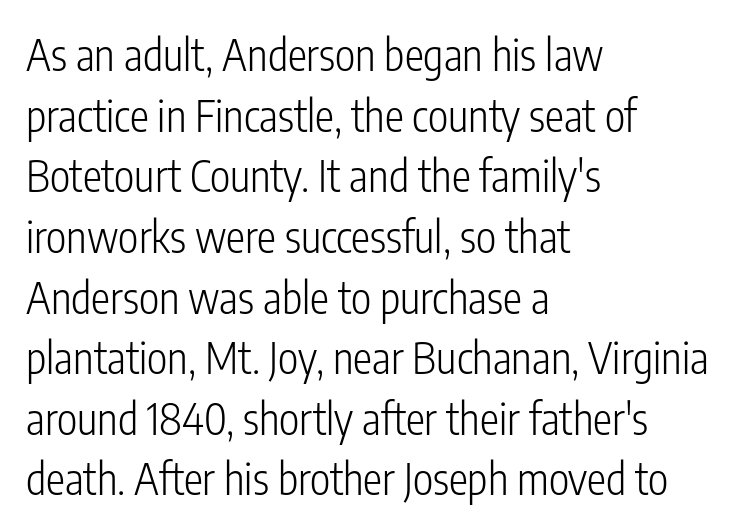
{"serif": "no", "italic": "no", "bold": "no", "weight": "light", "width": "condensed", "stroke_contrast": "low", "x_height": "medium", "monospaced": "no", "underline": "no", "align": "left", "line_spacing": "normal", "line_spacing_ratio": 1.41, "letter_spacing": "normal", "letter_spacing_em": 0.0, "glyph_px": 43}
